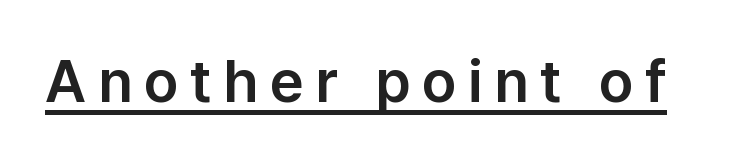
{"serif": "no", "italic": "no", "width": "normal", "stroke_contrast": "low", "x_height": "medium", "monospaced": "no", "underline": "yes", "letter_spacing": "wide", "letter_spacing_em": 0.2, "glyph_px": 59}
